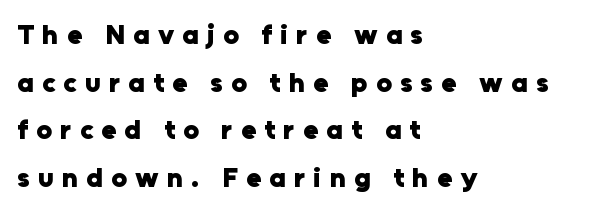
The image shows 28 px heavy sans-serif type, upright; set left-aligned, normal line spacing (1.7x), unusually wide letter spacing (+0.29 em), not underlined; low stroke contrast and a medium x-height.
